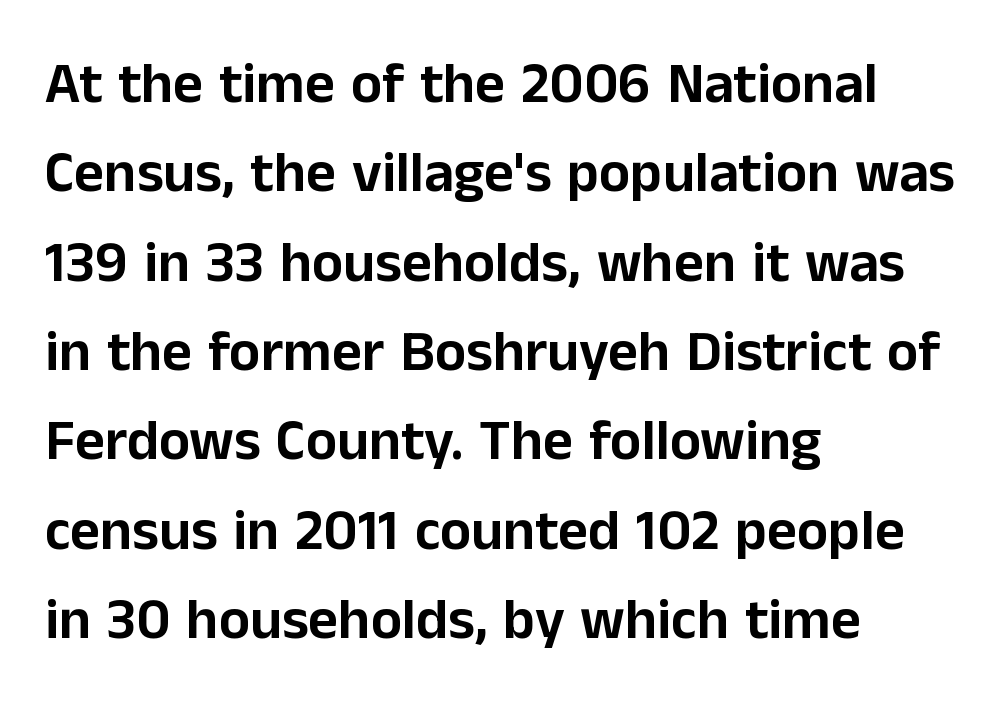
The image shows 58 px sans-serif type, upright; set left-aligned, normal line spacing (1.54x), normal letter spacing, not underlined; low stroke contrast and a medium x-height.
